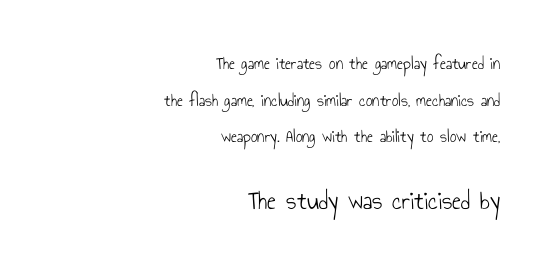
The image shows 27 px text type, upright; set right-aligned, loose line spacing (2.03x), normal letter spacing, not underlined; the second (bottom) block is 1.5x larger.
